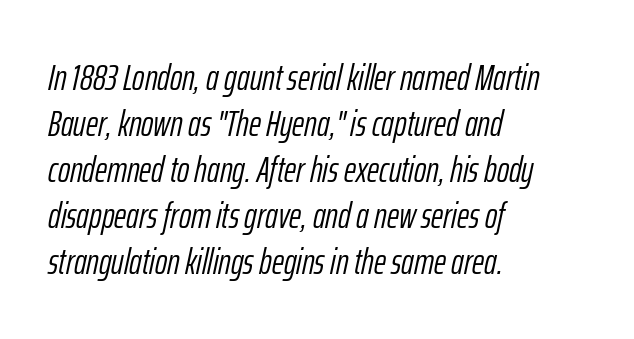
Varying glyph widths throughout — classic text-font behaviour. Left-aligned paragraph, ragged on the right. Summary of weight: not heavy and not bold. Italic? Definitely — the glyphs are oblique. The letterforms sit shoulder to shoulder at normal distance.
